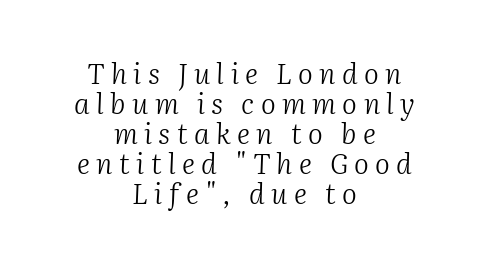
The image shows 28 px light serif type, italic (leaning right); set centered, tight line spacing (1.07x), unusually wide letter spacing (+0.23 em), not underlined; medium stroke contrast and a medium x-height.
